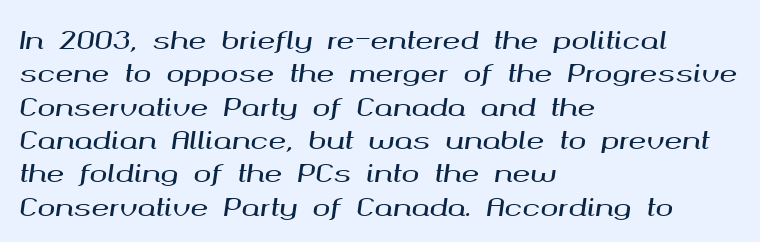
{"italic": "yes", "lean": "right", "slant_degrees": 8, "underline": "no", "align": "left", "line_spacing": "normal", "line_spacing_ratio": 1.39, "letter_spacing": "normal", "letter_spacing_em": 0.0, "glyph_px": 24}
